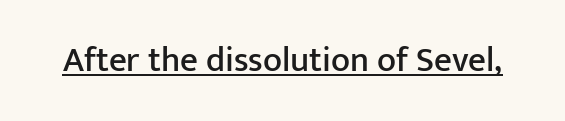
The image shows 35 px sans-serif type, upright; set normal letter spacing, underlined; low stroke contrast and a medium x-height.
